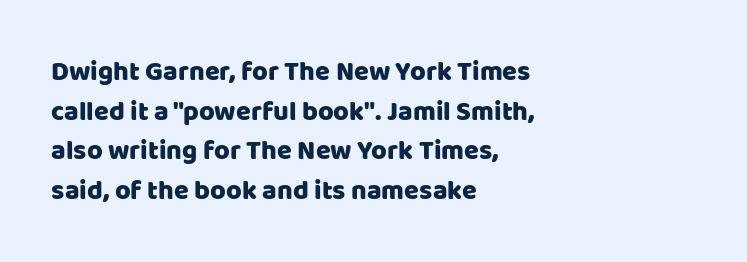
{"italic": "no", "underline": "no", "align": "left", "line_spacing": "normal", "line_spacing_ratio": 1.47, "letter_spacing": "normal", "letter_spacing_em": 0.0, "glyph_px": 27}
